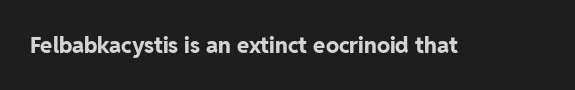
{"italic": "no", "bold": "yes", "underline": "no", "letter_spacing": "normal", "letter_spacing_em": 0.0, "glyph_px": 22}
